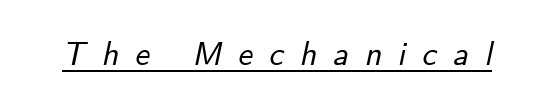
Tall strokes in this sample are angled rather than plumb. The face used here is proportionally spaced, like ordinary book or web type. Glyph-to-glyph distance is far greater than everyday printed text. You can see a thin bar hugging the bottom of the glyphs.
